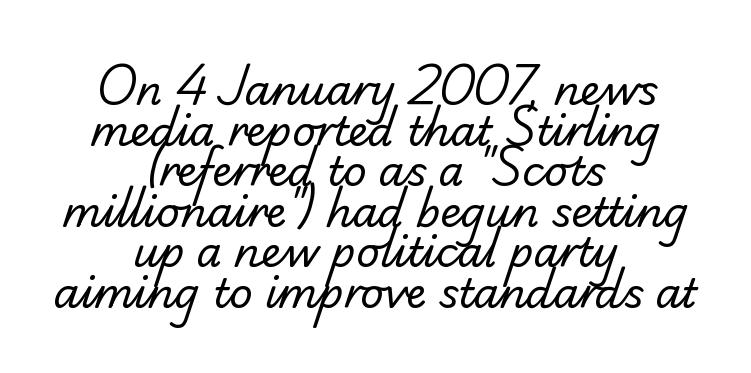
Q: Is the text bold? A: No.
Q: Is the typeface a serif or a sans-serif typeface? A: Serif.
Q: Is the text underlined? A: No.
Q: How is the paragraph aligned? A: Centered.
Q: Is the spacing between letters normal or unusually wide? A: Normal.
Q: Is the spacing between lines tight, normal or loose? A: Tight.
Q: Width (condensed, normal, or wide)? A: Normal.
Q: Stroke contrast? A: Low.
Q: x-height? A: Small.
Q: Monospaced? A: No.
